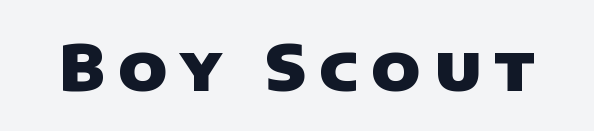
{"serif": "no", "bold": "yes", "weight": "heavy", "width": "normal", "stroke_contrast": "low", "x_height": "large", "monospaced": "no", "underline": "no", "letter_spacing": "wide", "letter_spacing_em": 0.21, "glyph_px": 63}
